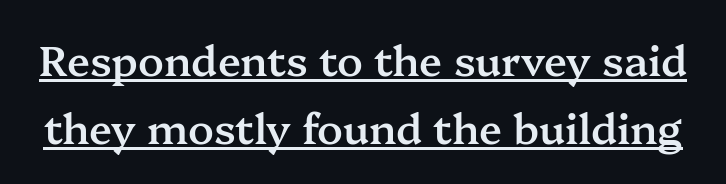
Are there feet on the stems? There are — it's a serif. On the weight axis this lands at semibold, roughly 600. Leading matches the norm, producing a regular column. When letters stand straight like this, we call the style roman or upright.
